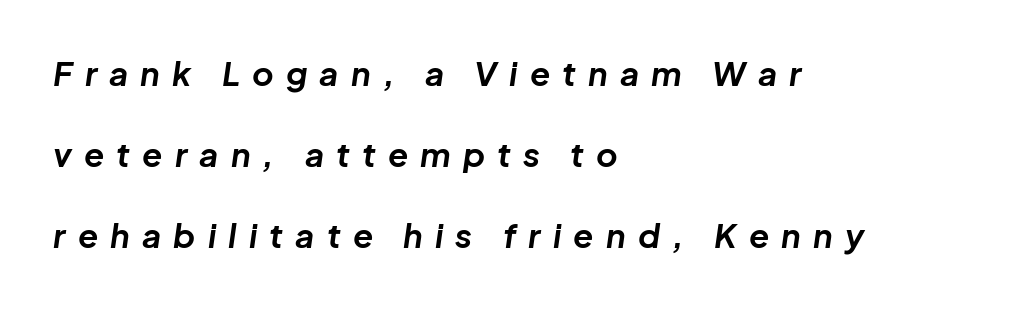
Q: Is the text bold? A: Yes.
Q: Is the text italic (slanted)? A: Yes, it leans right by about 8 degrees.
Q: Is the text underlined? A: No.
Q: How is the paragraph aligned? A: Left-aligned.
Q: Is the spacing between letters normal or unusually wide? A: Unusually wide.
Q: Is the spacing between lines tight, normal or loose? A: Loose.
Q: Width (condensed, normal, or wide)? A: Normal.
Q: Stroke contrast? A: Low.
Q: x-height? A: Medium.
Q: Monospaced? A: No.
